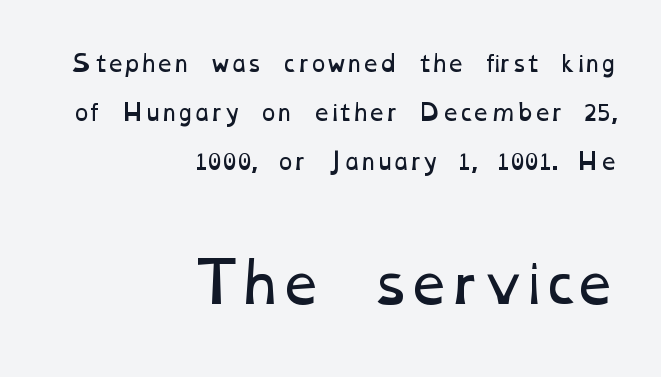
{"bold": "no", "weight": "regular", "width": "wide", "stroke_contrast": "low", "x_height": "medium", "monospaced": "no", "underline": "no", "align": "right", "line_spacing": "loose", "line_spacing_ratio": 2.23, "letter_spacing": "normal", "letter_spacing_em": 0.0, "larger_block": "second", "size_ratio": 2.45, "glyph_px": 54}
